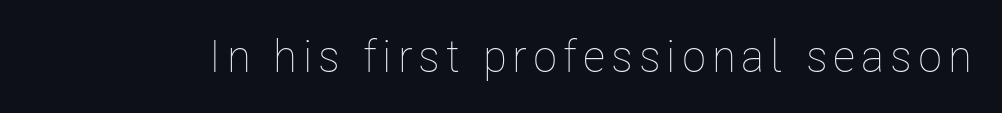
{"italic": "no", "bold": "no", "weight": "thin", "width": "condensed", "stroke_contrast": "low", "x_height": "medium", "monospaced": "no", "underline": "no", "glyph_px": 45}
